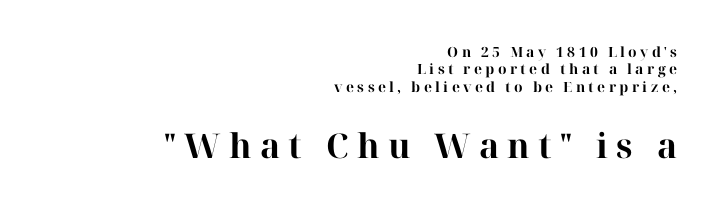
The image shows 34 px bold serif type, upright; set right-aligned, line spacing 1.24x, unusually wide letter spacing (+0.24 em), not underlined; the second (bottom) block is 2.43x larger; high stroke contrast and a medium x-height.
